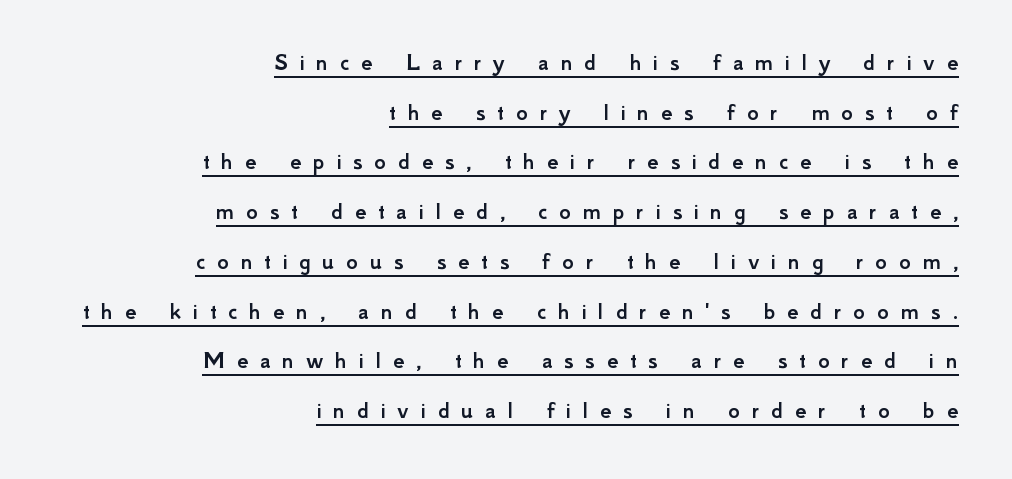
{"italic": "no", "underline": "yes", "align": "right", "line_spacing": "loose", "line_spacing_ratio": 1.99, "letter_spacing": "wide", "letter_spacing_em": 0.47, "glyph_px": 25}
